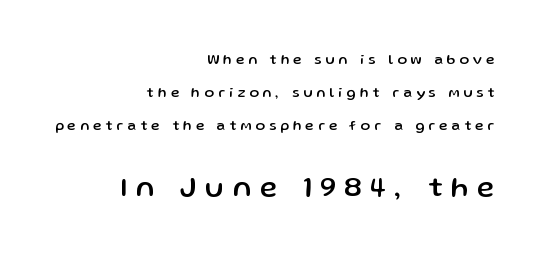
The image shows 29 px sans-serif type, upright; set right-aligned, loose line spacing (2.37x), unusually wide letter spacing (+0.3 em), not underlined; the second (bottom) block is 2.07x larger; low stroke contrast and a medium x-height.
